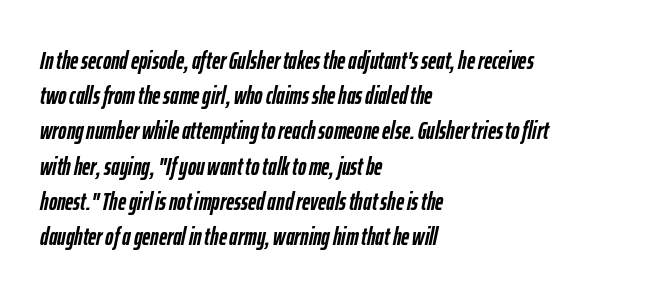
Short note: letters normally spaced. A dark, heavy texture on the line: the type is bold. Is there much room between lines? A standard amount, neither cramped nor airy. The whole block is typeset with a tilt. Caption: multi-line text, flush left, ragged right.
